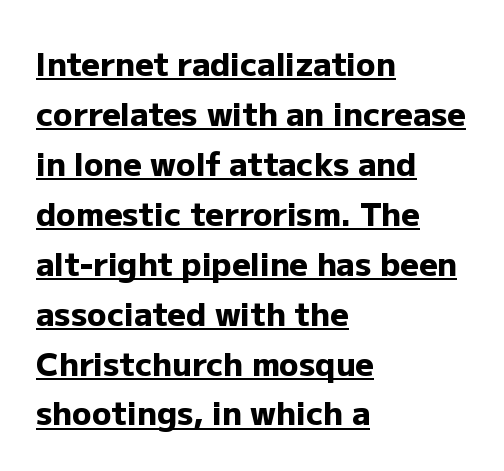
{"serif": "no", "italic": "no", "bold": "yes", "weight": "heavy", "width": "normal", "stroke_contrast": "low", "x_height": "medium", "monospaced": "no", "underline": "yes", "align": "left", "line_spacing": "normal", "line_spacing_ratio": 1.56, "letter_spacing": "normal", "letter_spacing_em": 0.0, "glyph_px": 32}
